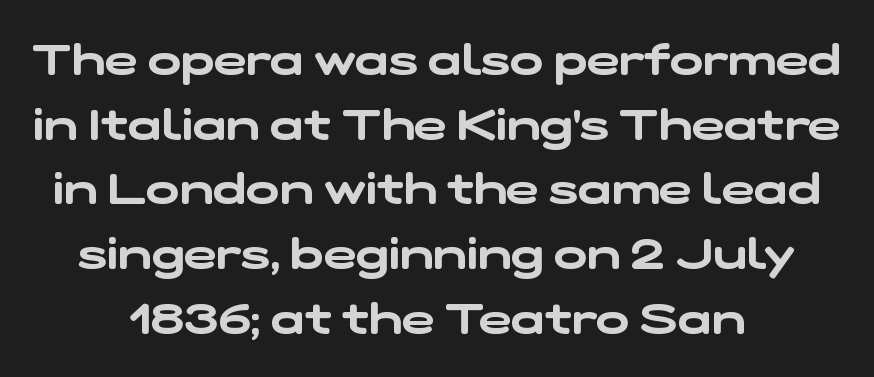
The image shows 44 px wide sans-serif type; set centered, normal line spacing (1.47x), normal letter spacing, not underlined; low stroke contrast and a medium x-height.
